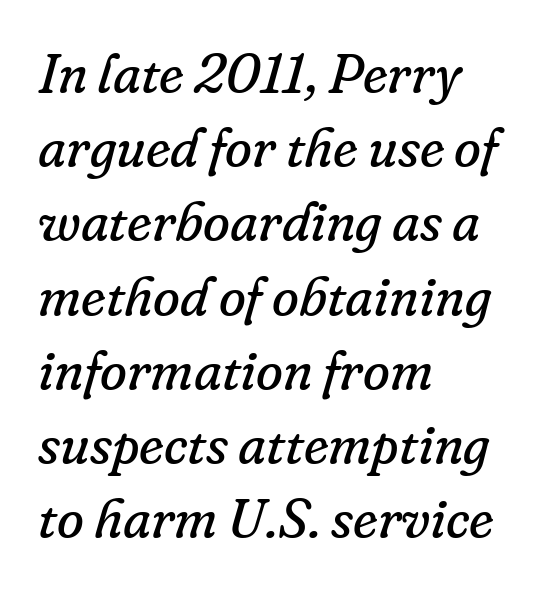
{"serif": "yes", "italic": "yes", "lean": "right", "slant_degrees": 16, "bold": "no", "weight": "regular", "width": "normal", "stroke_contrast": "low", "x_height": "small", "monospaced": "no", "underline": "no", "align": "left", "line_spacing": "normal", "line_spacing_ratio": 1.35, "letter_spacing": "normal", "letter_spacing_em": 0.0, "glyph_px": 55}
